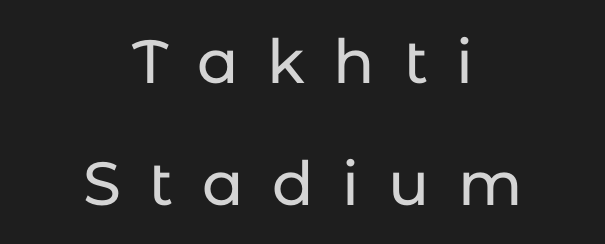
Honestly, the letter spacing is so wide it's the main thing you notice. Whoever set this chose breathing room over compactness in the vertical rhythm. These lines were composed using upright roman letters. Check under the words: just untouched page.
